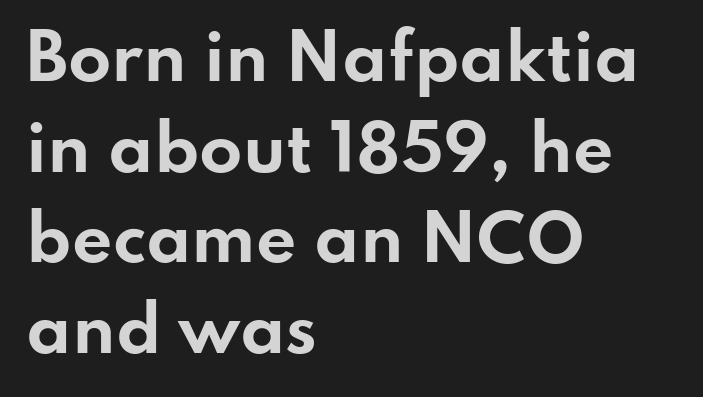
The image shows 63 px bold, wide sans-serif type, upright; set left-aligned, normal line spacing (1.44x), normal letter spacing, not underlined; low stroke contrast and a small x-height.
